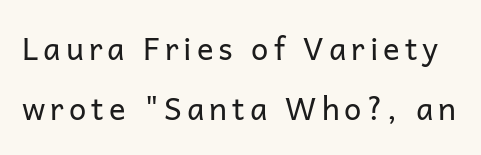
Q: Is the text bold? A: No.
Q: Is the text italic (slanted)? A: No, it is upright.
Q: Is the typeface a serif or a sans-serif typeface? A: Sans-serif.
Q: Is the text underlined? A: No.
Q: Is the spacing between lines tight, normal or loose? A: Loose.
Q: Width (condensed, normal, or wide)? A: Normal.
Q: Stroke contrast? A: Low.
Q: x-height? A: Medium.
Q: Monospaced? A: No.
